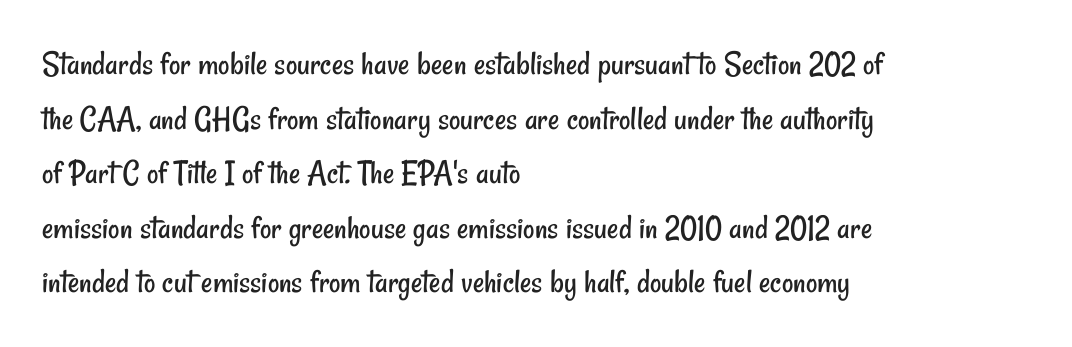
Q: Is the text bold? A: No.
Q: Is the typeface a serif or a sans-serif typeface? A: Sans-serif.
Q: Is the text underlined? A: No.
Q: How is the paragraph aligned? A: Left-aligned.
Q: Is the spacing between letters normal or unusually wide? A: Normal.
Q: Is the spacing between lines tight, normal or loose? A: Normal.
Q: Width (condensed, normal, or wide)? A: Condensed.
Q: Stroke contrast? A: Low.
Q: x-height? A: Small.
Q: Monospaced? A: No.
